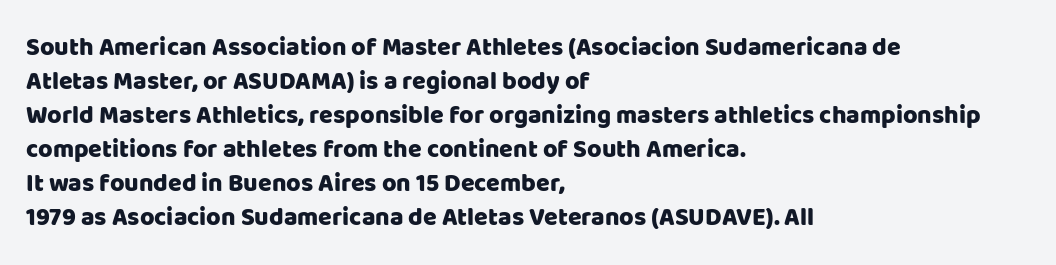
{"italic": "no", "underline": "no", "align": "left", "line_spacing": "normal", "line_spacing_ratio": 1.36, "letter_spacing": "normal", "letter_spacing_em": 0.0, "glyph_px": 25}
